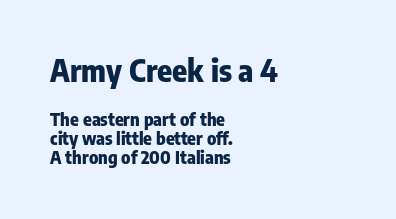
Is the type bold? Yes — the strokes are clearly thick and heavy. A roman cut, with each character standing at attention. These lines are composed in type without serifs. The rendering keeps characters at their native spacing. Cramped leading. Does the copy run flush right? No — it runs flush left.
